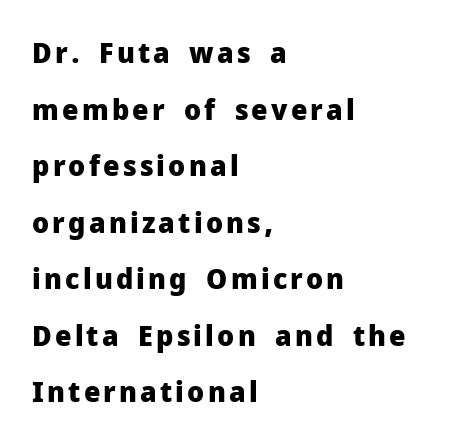
{"serif": "no", "italic": "no", "bold": "yes", "weight": "heavy", "width": "normal", "stroke_contrast": "low", "x_height": "medium", "monospaced": "no", "underline": "no", "align": "left", "line_spacing": "loose", "line_spacing_ratio": 1.95, "glyph_px": 29}
